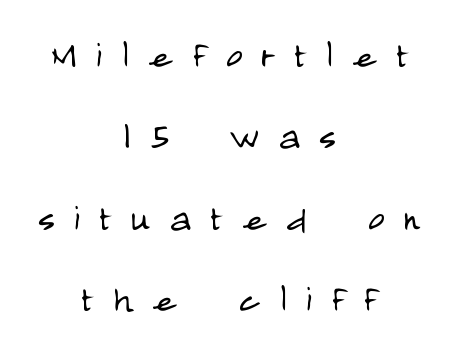
Characters follow at a spacing far wider than the type designer built in. Ascenders rise straight up at ninety degrees. Each letter keeps its own natural width here, so spacing adapts to shape. Leftover space on each line is divided equally before and after the words. Is the stroke heavy? The answer is a plain regular-or-lighter. Clear beneath every line of the passage.
